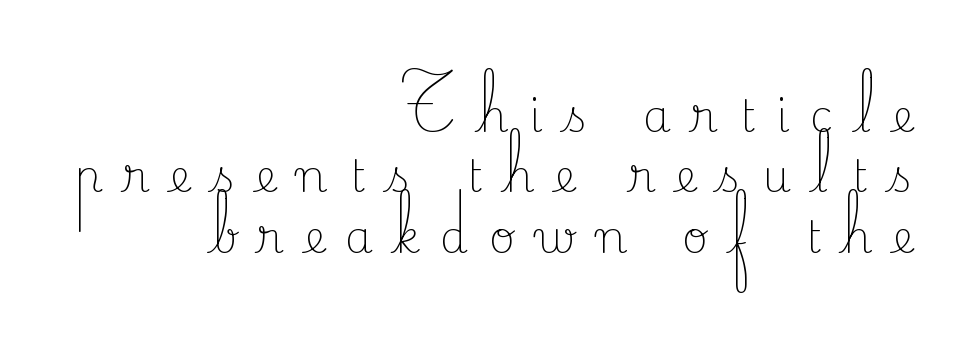
Q: Is the text bold? A: No.
Q: Is the text italic (slanted)? A: No, it is upright.
Q: Is the typeface a serif or a sans-serif typeface? A: Serif.
Q: Is the text underlined? A: No.
Q: How is the paragraph aligned? A: Right-aligned.
Q: Is the spacing between letters normal or unusually wide? A: Unusually wide.
Q: Is the spacing between lines tight, normal or loose? A: Normal.
Q: Width (condensed, normal, or wide)? A: Normal.
Q: Stroke contrast? A: Low.
Q: x-height? A: Small.
Q: Monospaced? A: No.
